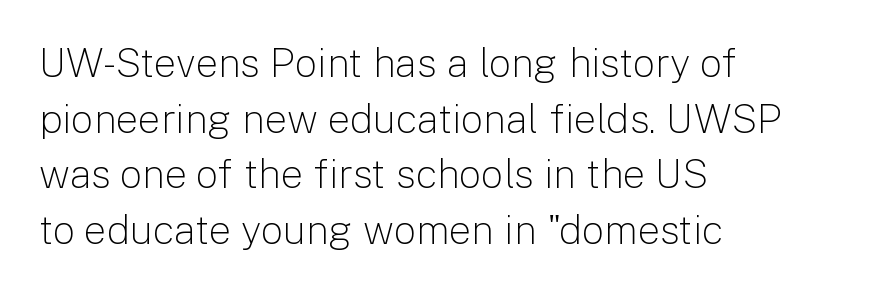
{"serif": "no", "italic": "no", "bold": "no", "weight": "light", "width": "normal", "stroke_contrast": "low", "x_height": "medium", "monospaced": "no", "underline": "no", "align": "left", "line_spacing": "normal", "line_spacing_ratio": 1.39, "letter_spacing": "normal", "letter_spacing_em": 0.0, "glyph_px": 40}
